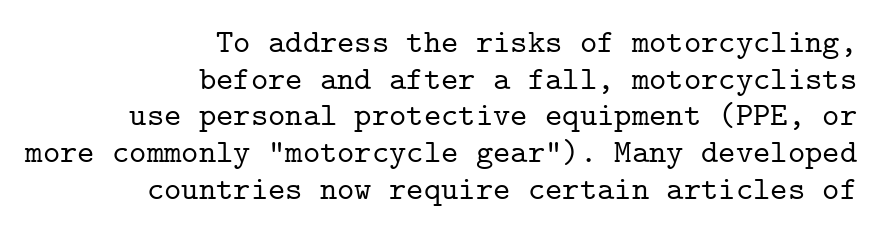
The passage shown is typed in a monospace face where columns stay perfectly aligned. Is the block centered? No — it sits flush against the right margin. Small tapered or slab feet sit at the stroke ends, so this counts as serif. Honestly, there is no underline to notice here at all. Leading: reduced. Glyph-to-glyph distance matches everyday printed text.
